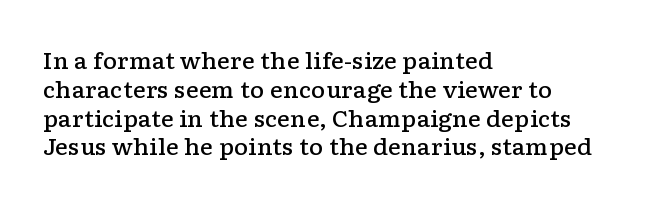
The image shows 22 px text type, upright; set left-aligned, normal line spacing (1.31x), normal letter spacing, not underlined.
